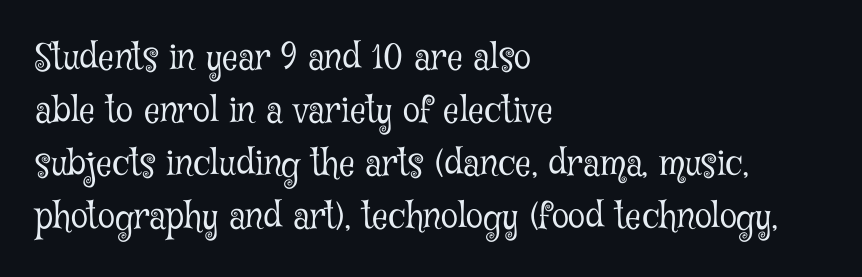
Q: Is the text bold? A: No.
Q: Is the text italic (slanted)? A: No, it is upright.
Q: Is the typeface a serif or a sans-serif typeface? A: Serif.
Q: Is the text underlined? A: No.
Q: How is the paragraph aligned? A: Left-aligned.
Q: Is the spacing between letters normal or unusually wide? A: Normal.
Q: Is the spacing between lines tight, normal or loose? A: Normal.
Q: Width (condensed, normal, or wide)? A: Condensed.
Q: Stroke contrast? A: Low.
Q: x-height? A: Medium.
Q: Monospaced? A: No.
